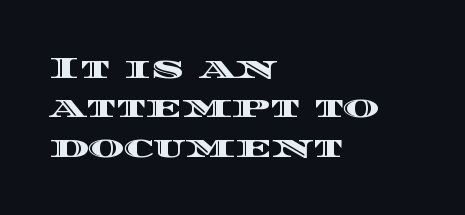
The image shows 31 px wide type, upright; set left-aligned, normal line spacing (1.27x), normal letter spacing, not underlined; a large x-height.
